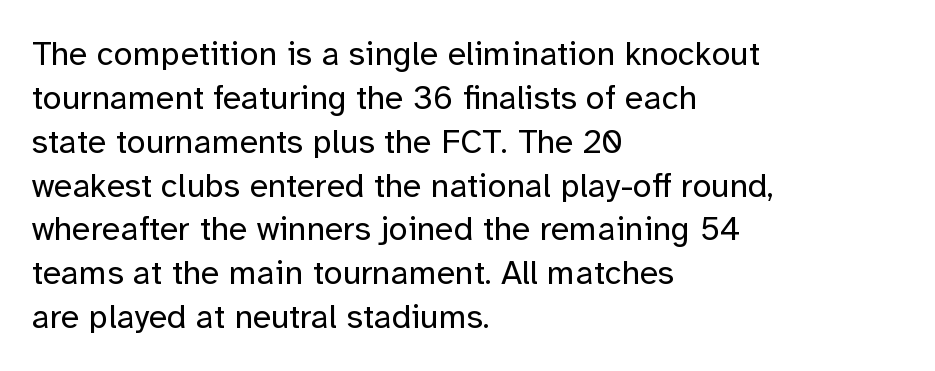
The image shows 34 px regular-weight sans-serif type, upright; set left-aligned, normal line spacing (1.29x), normal letter spacing, not underlined; low stroke contrast and a medium x-height.
